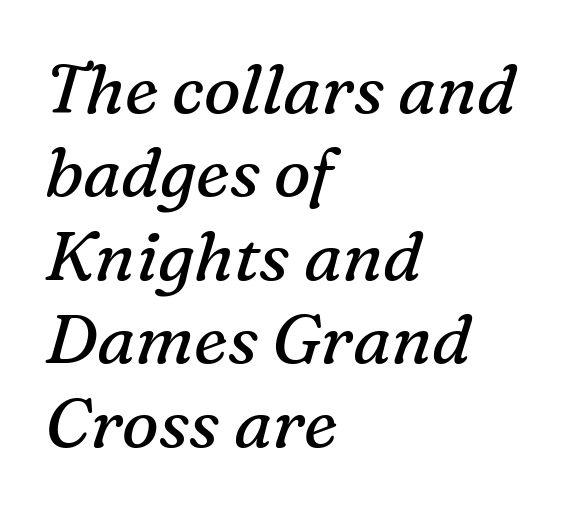
The image shows 69 px regular-weight serif type, italic (leaning right); set left-aligned, line spacing 1.21x, normal letter spacing, not underlined; medium stroke contrast and a medium x-height.
